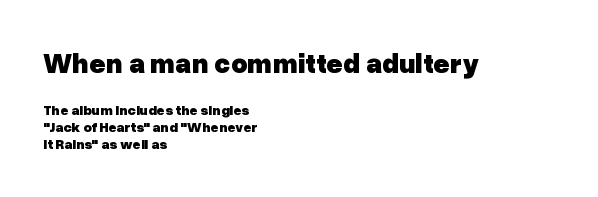
{"serif": "no", "italic": "no", "bold": "yes", "weight": "heavy", "width": "normal", "stroke_contrast": "low", "x_height": "medium", "monospaced": "no", "underline": "no", "align": "left", "line_spacing_ratio": 1.23, "letter_spacing": "normal", "letter_spacing_em": 0.0, "larger_block": "first", "size_ratio": 2.0, "glyph_px": 28}
